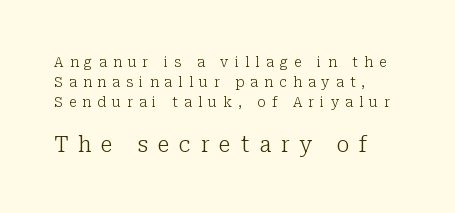
Q: Is the text bold? A: No.
Q: Is the text italic (slanted)? A: No, it is upright.
Q: Is the text underlined? A: No.
Q: How is the paragraph aligned? A: Left-aligned.
Q: Is the spacing between letters normal or unusually wide? A: Unusually wide.
Q: Is the spacing between lines tight, normal or loose? A: Normal.
Q: Which block of text is set in a larger size, the first (top) or the second (bottom)? A: The second (bottom) one.
